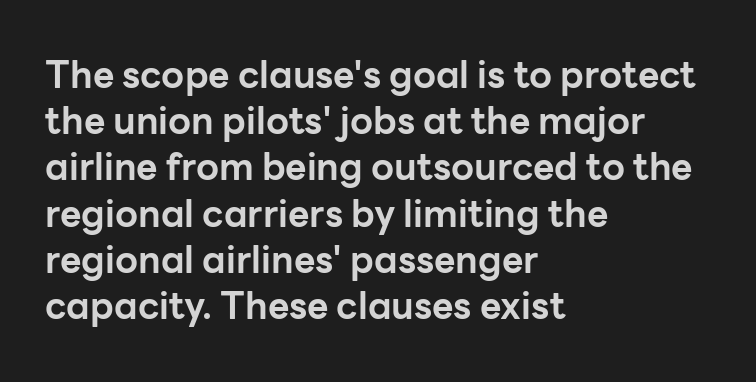
{"serif": "no", "italic": "no", "bold": "yes", "weight": "bold", "width": "normal", "stroke_contrast": "low", "x_height": "medium", "monospaced": "no", "underline": "no", "align": "left", "line_spacing": "normal", "line_spacing_ratio": 1.25, "letter_spacing": "normal", "letter_spacing_em": 0.0, "glyph_px": 37}
